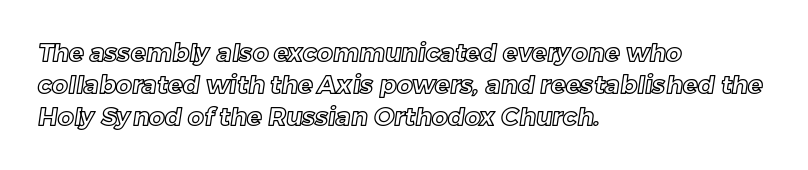
{"underline": "no", "align": "left", "line_spacing": "normal", "line_spacing_ratio": 1.28, "letter_spacing": "normal", "letter_spacing_em": 0.0, "glyph_px": 25}
